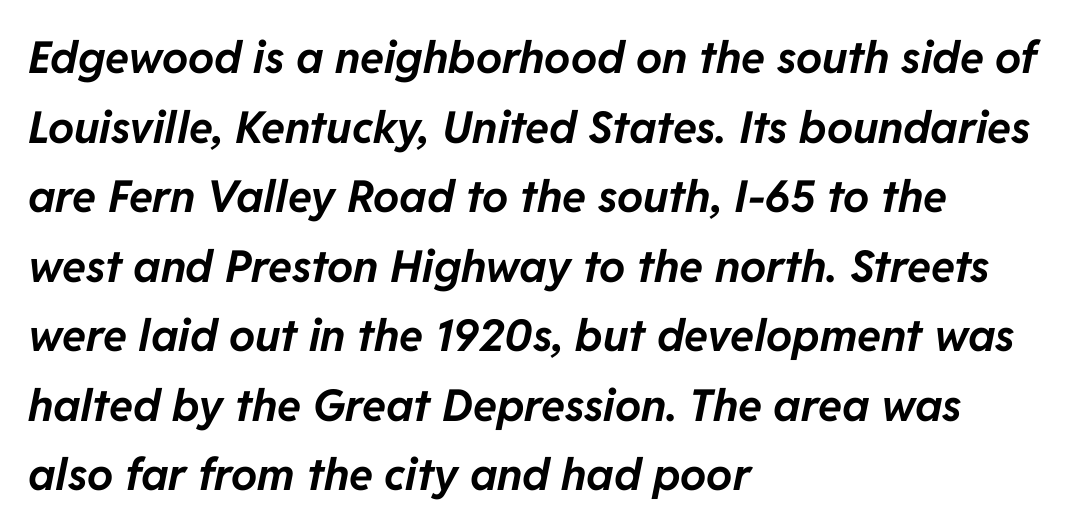
Q: Is the text bold? A: Yes.
Q: Is the text italic (slanted)? A: Yes, it leans right by about 11 degrees.
Q: Is the text underlined? A: No.
Q: How is the paragraph aligned? A: Left-aligned.
Q: Is the spacing between letters normal or unusually wide? A: Normal.
Q: Is the spacing between lines tight, normal or loose? A: Normal.
Q: Width (condensed, normal, or wide)? A: Normal.
Q: Stroke contrast? A: Low.
Q: x-height? A: Medium.
Q: Monospaced? A: No.
